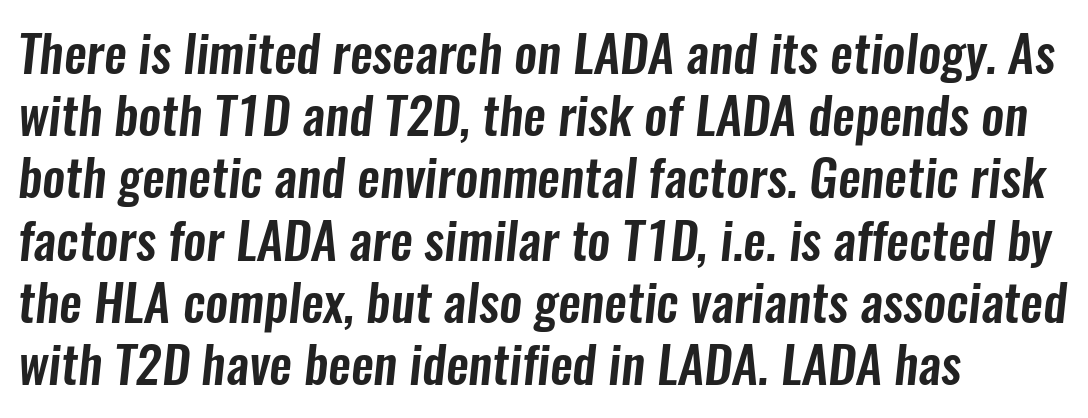
{"serif": "no", "width": "condensed", "stroke_contrast": "low", "x_height": "medium", "monospaced": "no", "underline": "no", "align": "left", "line_spacing_ratio": 1.22, "letter_spacing": "normal", "letter_spacing_em": 0.0, "glyph_px": 51}
